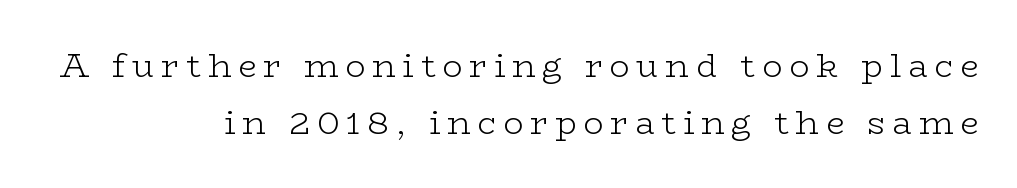
The image shows 33 px light, wide serif type, upright; set right-aligned, line spacing 1.73x, unusually wide letter spacing (+0.21 em), not underlined; low stroke contrast and a medium x-height.
